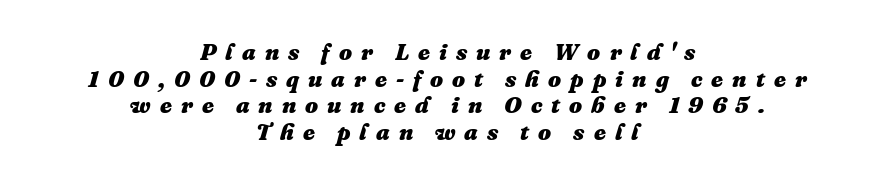
The image shows 23 px bold type, italic (leaning right); set centered, line spacing 1.16x, unusually wide letter spacing (+0.39 em), not underlined.
